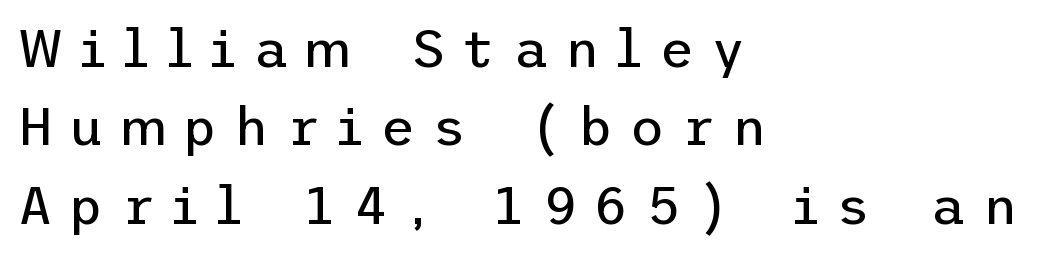
Q: Is the text bold? A: No.
Q: Is the text italic (slanted)? A: No, it is upright.
Q: Is the typeface a serif or a sans-serif typeface? A: Sans-serif.
Q: Is the text underlined? A: No.
Q: How is the paragraph aligned? A: Left-aligned.
Q: Is the spacing between letters normal or unusually wide? A: Unusually wide.
Q: Is the spacing between lines tight, normal or loose? A: Normal.
Q: Width (condensed, normal, or wide)? A: Normal.
Q: Stroke contrast? A: Low.
Q: x-height? A: Medium.
